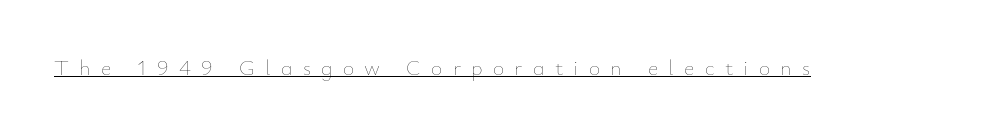
Q: Is the text bold? A: No.
Q: Is the text italic (slanted)? A: No, it is upright.
Q: Is the text underlined? A: Yes.
Q: Is the spacing between letters normal or unusually wide? A: Unusually wide.
